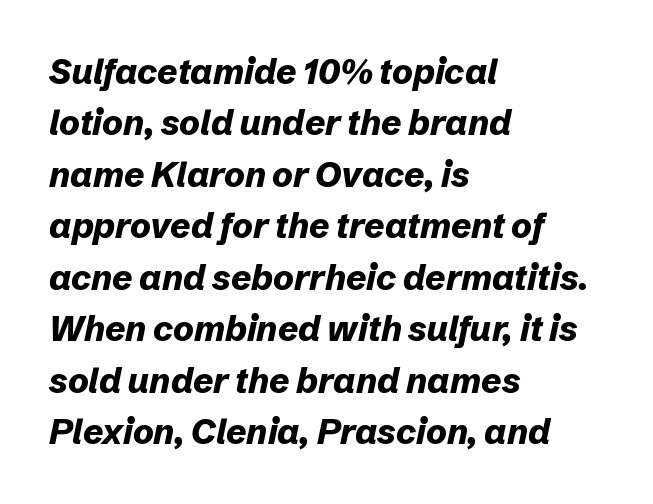
{"italic": "yes", "lean": "right", "slant_degrees": 12, "bold": "yes", "weight": "bold", "width": "normal", "stroke_contrast": "low", "x_height": "medium", "monospaced": "no", "underline": "no", "align": "left", "line_spacing": "normal", "line_spacing_ratio": 1.47, "letter_spacing": "normal", "letter_spacing_em": 0.0, "glyph_px": 35}
